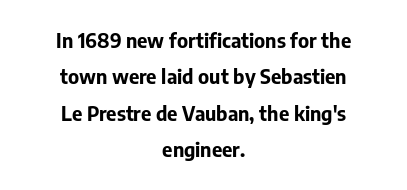
Q: Is the text bold? A: Yes.
Q: Is the text italic (slanted)? A: No, it is upright.
Q: Is the text underlined? A: No.
Q: How is the paragraph aligned? A: Centered.
Q: Is the spacing between letters normal or unusually wide? A: Normal.
